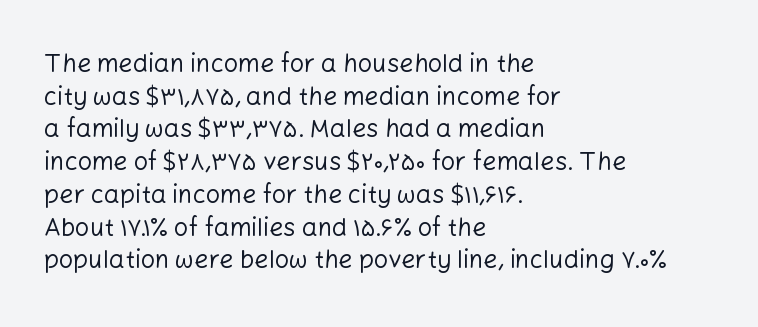
{"italic": "no", "bold": "no", "underline": "no", "align": "left", "line_spacing": "normal", "line_spacing_ratio": 1.31, "letter_spacing": "normal", "letter_spacing_em": 0.0, "glyph_px": 25}
